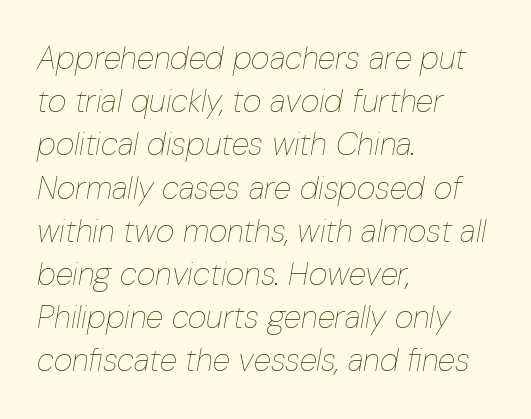
{"italic": "yes", "lean": "right", "slant_degrees": 10, "bold": "no", "weight": "thin", "width": "condensed", "stroke_contrast": "low", "x_height": "medium", "monospaced": "no", "underline": "no", "align": "left", "line_spacing": "normal", "line_spacing_ratio": 1.35, "letter_spacing": "normal", "letter_spacing_em": 0.0, "glyph_px": 32}
